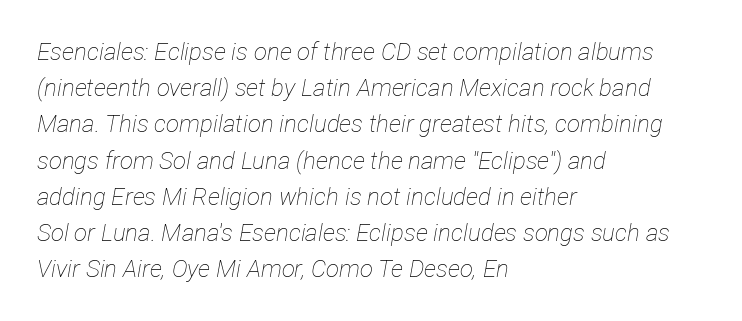
The image shows 24 px text type, italic (leaning right); set left-aligned, normal line spacing (1.51x), normal letter spacing, not underlined.
